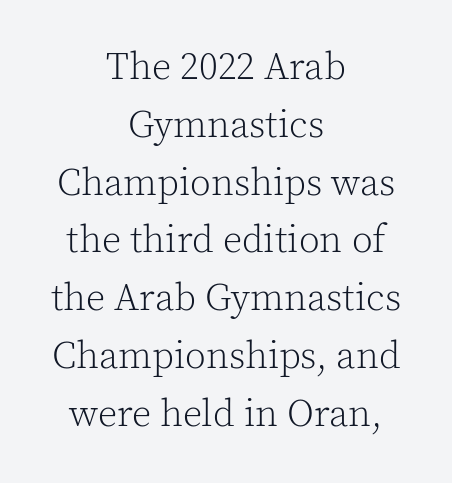
The image shows 38 px light serif type, upright; set centered, normal line spacing (1.52x), normal letter spacing, not underlined; a medium x-height.
